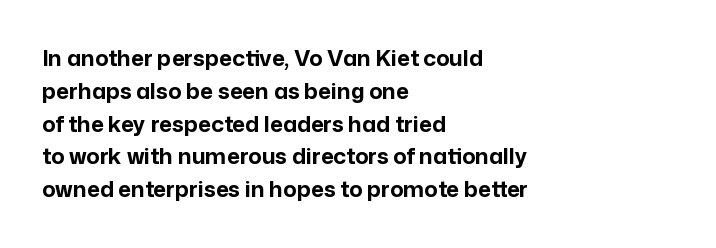
Nobody touched the tracking dial on this one. Alignment: flush left. Tall strokes in this sample are plumb rather than angled. Weight: bold.
